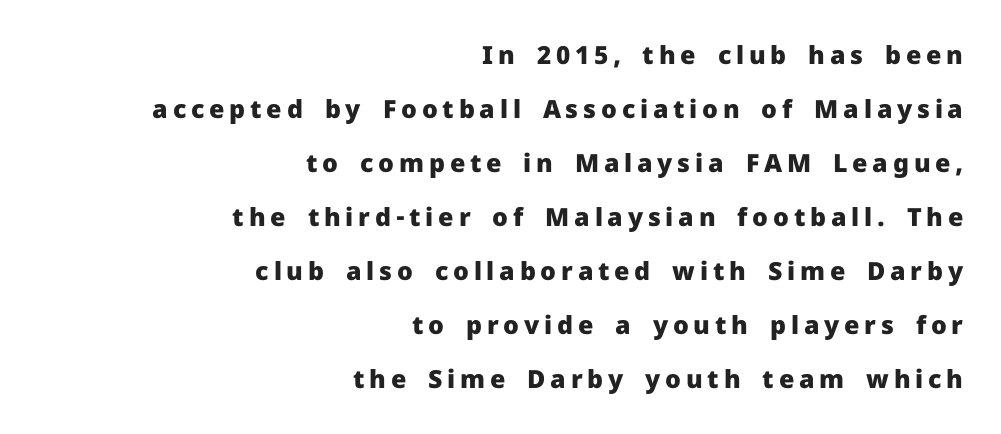
{"italic": "no", "bold": "yes", "underline": "no", "align": "right", "line_spacing": "loose", "line_spacing_ratio": 2.16, "glyph_px": 25}
